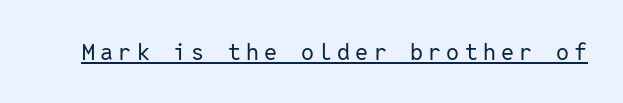
This sample carries an underscore along the baseline area. The rendering inserts visible extra space after every character. Does the lettering tilt? It doesn't — this is upright. Each stroke keeps to a modest, everyday thickness or less.
